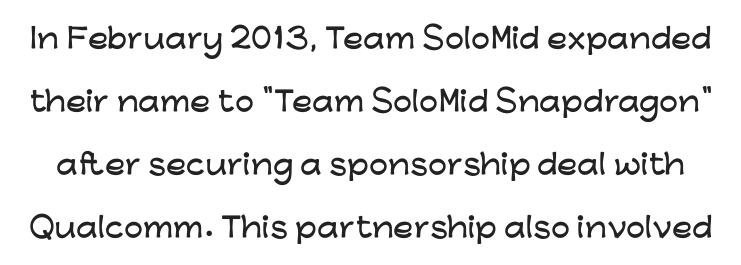
{"italic": "no", "underline": "no", "line_spacing": "loose", "line_spacing_ratio": 2.33, "letter_spacing": "normal", "letter_spacing_em": 0.0, "glyph_px": 27}
